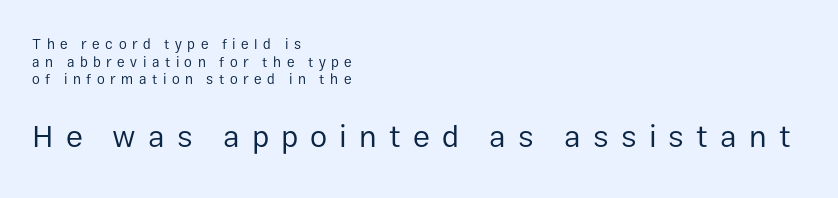
Vertically, the passage feels balanced, rows spaced as you'd expect. The letters advance in unequal steps, a hallmark of proportional type. The block sitting lower on the canvas is the one with enlarged characters. Typeset ragged right — the left edge is the straight one.
